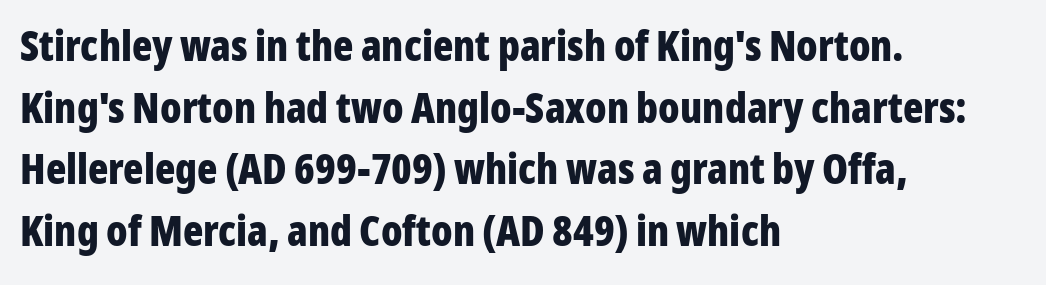
Q: Is the text bold? A: Yes.
Q: Is the text italic (slanted)? A: No, it is upright.
Q: Is the typeface a serif or a sans-serif typeface? A: Sans-serif.
Q: Is the text underlined? A: No.
Q: How is the paragraph aligned? A: Left-aligned.
Q: Is the spacing between letters normal or unusually wide? A: Normal.
Q: Is the spacing between lines tight, normal or loose? A: Normal.
Q: Width (condensed, normal, or wide)? A: Condensed.
Q: Stroke contrast? A: Low.
Q: x-height? A: Medium.
Q: Monospaced? A: No.
